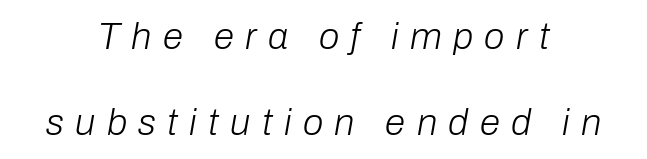
Italic? Definitely — the glyphs are oblique. Descenders are the only things crossing below the line. Is this a fixed-width face? No — the glyphs have proportional, varying widths. Summary of vertical rhythm: relaxed, with wide interline spacing. The face used here is rendered with a markedly widened letterfit.
